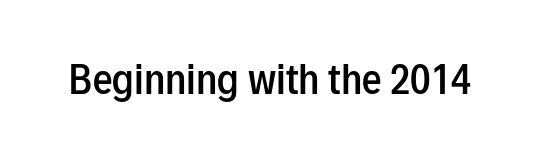
Q: Is the text bold? A: Semi-bold.
Q: Is the text italic (slanted)? A: No, it is upright.
Q: Is the typeface a serif or a sans-serif typeface? A: Sans-serif.
Q: Is the text underlined? A: No.
Q: Is the spacing between letters normal or unusually wide? A: Normal.
Q: Width (condensed, normal, or wide)? A: Condensed.
Q: Stroke contrast? A: Low.
Q: x-height? A: Medium.
Q: Monospaced? A: No.
